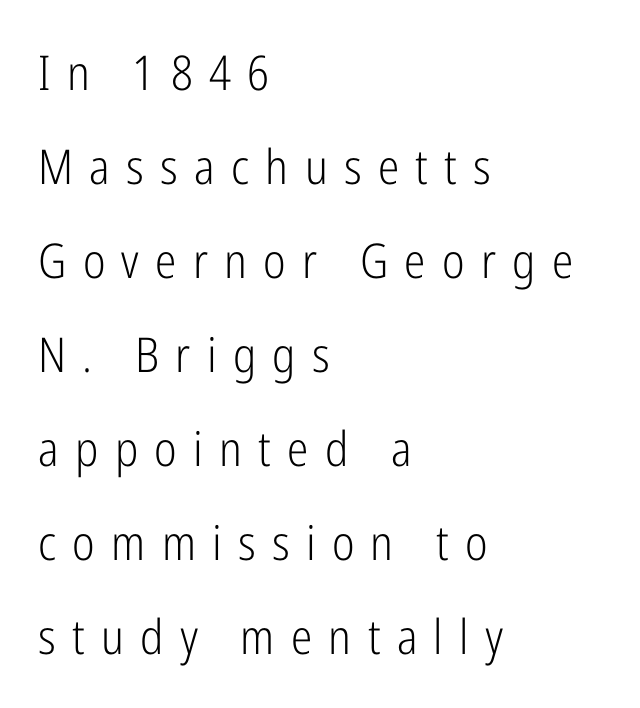
The image shows 48 px light, condensed sans-serif type, upright; set left-aligned, loose line spacing (1.96x), unusually wide letter spacing (+0.34 em), not underlined; low stroke contrast and a medium x-height.
